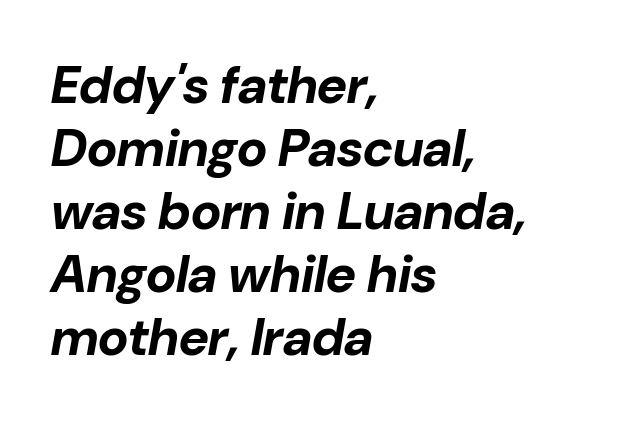
Q: Is the text bold? A: Yes.
Q: Is the text italic (slanted)? A: Yes, it leans right by about 10 degrees.
Q: Is the text underlined? A: No.
Q: How is the paragraph aligned? A: Left-aligned.
Q: Is the spacing between letters normal or unusually wide? A: Normal.
Q: Width (condensed, normal, or wide)? A: Normal.
Q: Stroke contrast? A: Low.
Q: x-height? A: Medium.
Q: Monospaced? A: No.
